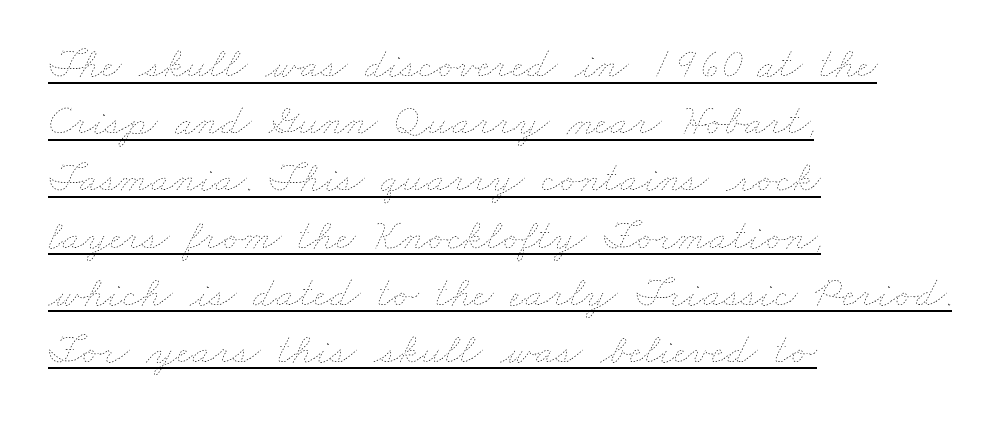
Q: Is the text bold? A: No.
Q: Is the text underlined? A: Yes.
Q: How is the paragraph aligned? A: Left-aligned.
Q: Is the spacing between letters normal or unusually wide? A: Normal.
Q: Is the spacing between lines tight, normal or loose? A: Normal.
Q: Width (condensed, normal, or wide)? A: Wide.
Q: Stroke contrast? A: Low.
Q: x-height? A: Small.
Q: Monospaced? A: No.
